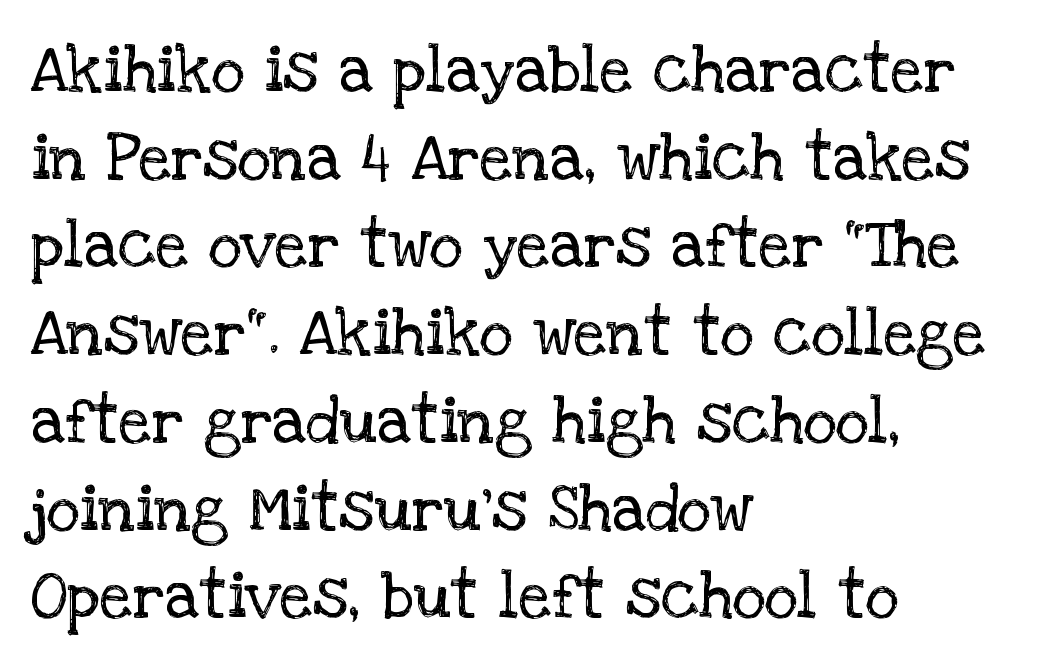
Q: Is the text bold? A: No.
Q: Is the text italic (slanted)? A: No, it is upright.
Q: Is the typeface a serif or a sans-serif typeface? A: Serif.
Q: Is the text underlined? A: No.
Q: How is the paragraph aligned? A: Left-aligned.
Q: Is the spacing between letters normal or unusually wide? A: Normal.
Q: Is the spacing between lines tight, normal or loose? A: Normal.
Q: Width (condensed, normal, or wide)? A: Normal.
Q: Stroke contrast? A: Low.
Q: x-height? A: Large.
Q: Monospaced? A: No.
